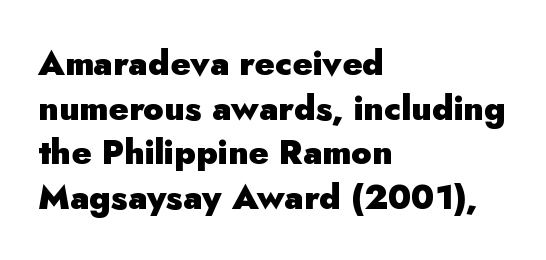
You could not count columns in this text — the font is proportionally spaced. One-word summary of the alignment: left. A typesetter would call this leading conventional body-copy spacing. The font's upright variant was chosen for this text. Tracking value appears to be zero — textbook default spacing. The area under the type is left untouched.
